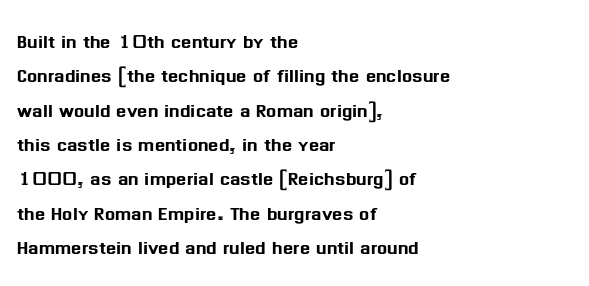
{"italic": "no", "underline": "no", "align": "left", "line_spacing": "normal", "line_spacing_ratio": 1.43, "letter_spacing": "normal", "letter_spacing_em": 0.0, "glyph_px": 24}
